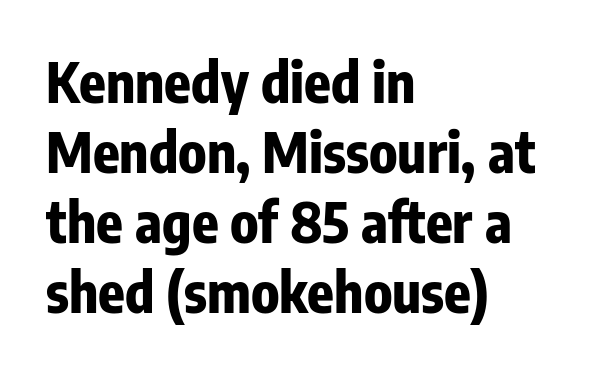
{"serif": "no", "italic": "no", "bold": "yes", "weight": "bold", "width": "condensed", "stroke_contrast": "low", "x_height": "medium", "monospaced": "no", "underline": "no", "align": "left", "line_spacing": "normal", "line_spacing_ratio": 1.27, "letter_spacing": "normal", "letter_spacing_em": 0.0, "glyph_px": 55}
